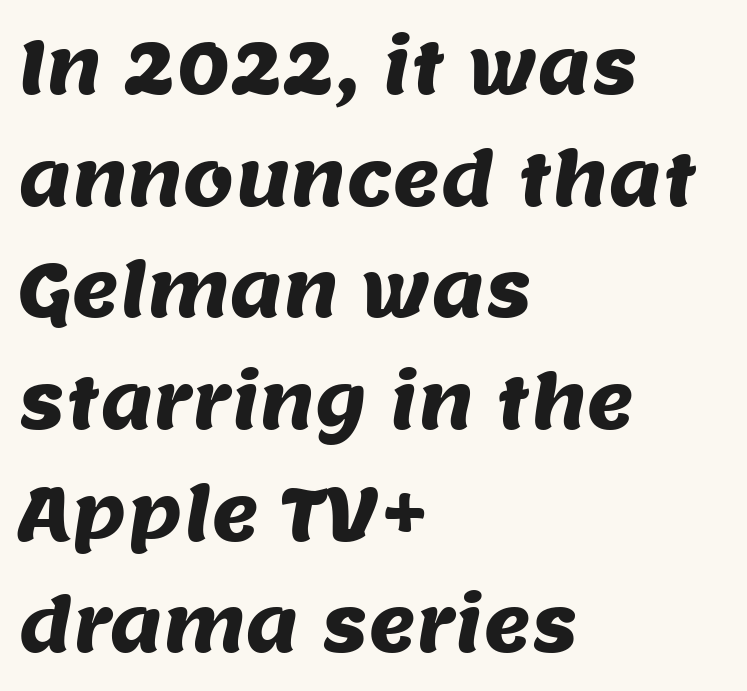
Q: Is the typeface a serif or a sans-serif typeface? A: Sans-serif.
Q: Is the text underlined? A: No.
Q: How is the paragraph aligned? A: Left-aligned.
Q: Is the spacing between letters normal or unusually wide? A: Normal.
Q: Is the spacing between lines tight, normal or loose? A: Normal.
Q: Width (condensed, normal, or wide)? A: Normal.
Q: Stroke contrast? A: Medium.
Q: x-height? A: Large.
Q: Monospaced? A: No.
